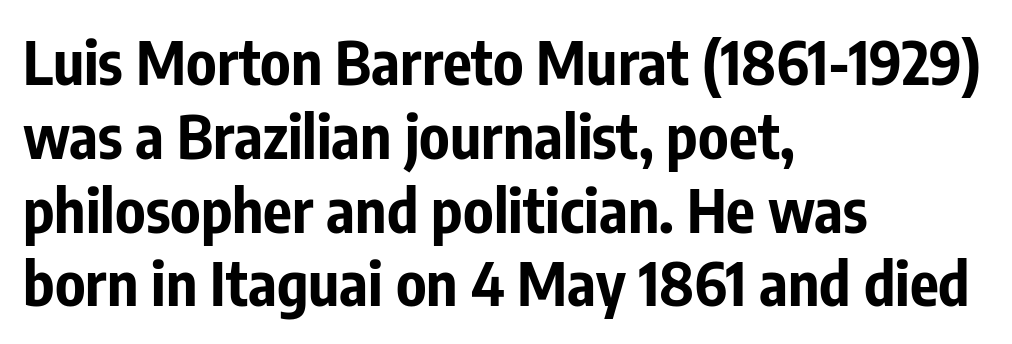
Q: Is the text bold? A: Yes.
Q: Is the text italic (slanted)? A: No, it is upright.
Q: Is the typeface a serif or a sans-serif typeface? A: Sans-serif.
Q: Is the text underlined? A: No.
Q: How is the paragraph aligned? A: Left-aligned.
Q: Is the spacing between letters normal or unusually wide? A: Normal.
Q: Width (condensed, normal, or wide)? A: Condensed.
Q: Stroke contrast? A: Low.
Q: x-height? A: Medium.
Q: Monospaced? A: No.
